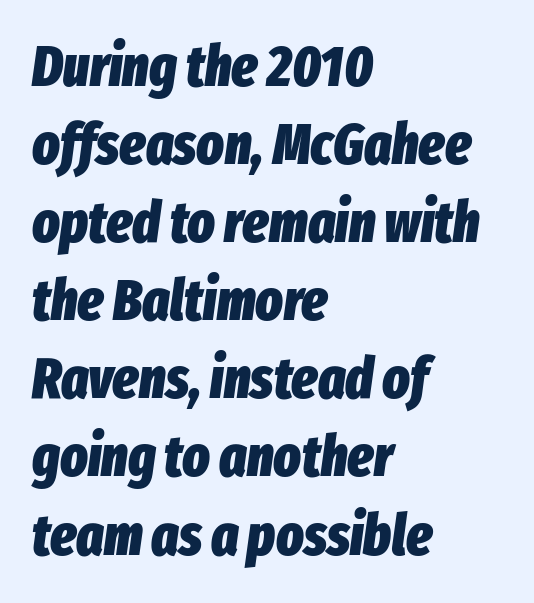
The image shows 57 px heavy, condensed type, italic (leaning right); set left-aligned, normal line spacing (1.37x), normal letter spacing, not underlined; low stroke contrast and a medium x-height.
